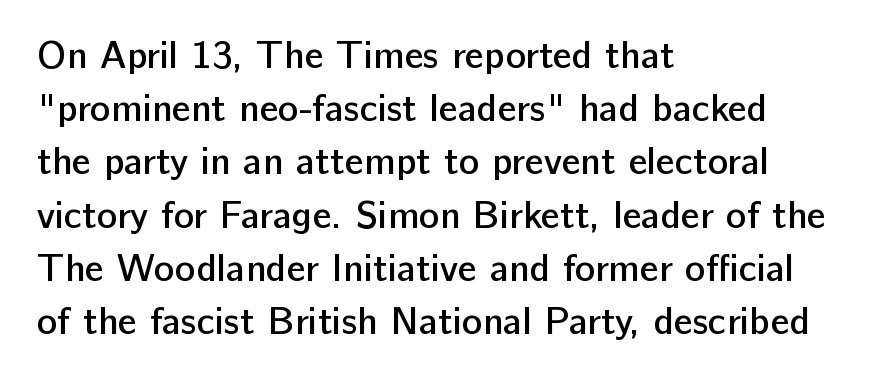
The image shows 38 px semibold sans-serif type, upright; set left-aligned, normal line spacing (1.4x), normal letter spacing, not underlined; low stroke contrast and a medium x-height.
